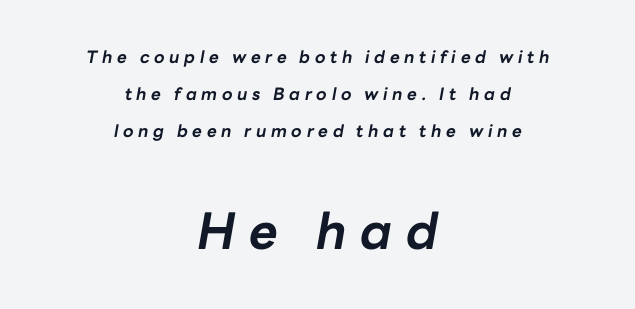
Q: Is the text bold? A: Yes.
Q: Is the text italic (slanted)? A: Yes, it leans right by about 10 degrees.
Q: Is the text underlined? A: No.
Q: How is the paragraph aligned? A: Centered.
Q: Is the spacing between letters normal or unusually wide? A: Unusually wide.
Q: Is the spacing between lines tight, normal or loose? A: Loose.
Q: Which block of text is set in a larger size, the first (top) or the second (bottom)? A: The second (bottom) one.
Q: Width (condensed, normal, or wide)? A: Normal.
Q: Stroke contrast? A: Low.
Q: x-height? A: Medium.
Q: Monospaced? A: No.
